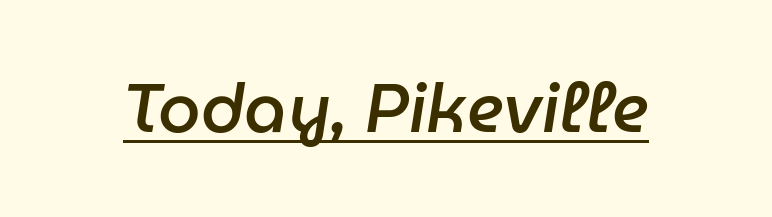
Looks like regular typesetting: each glyph gets only the width it needs. Slant detected: the letters are inclined. How heavy is the stroke? Medium-heavy — a semibold, shy of bold. Has an underline been added? It has.
